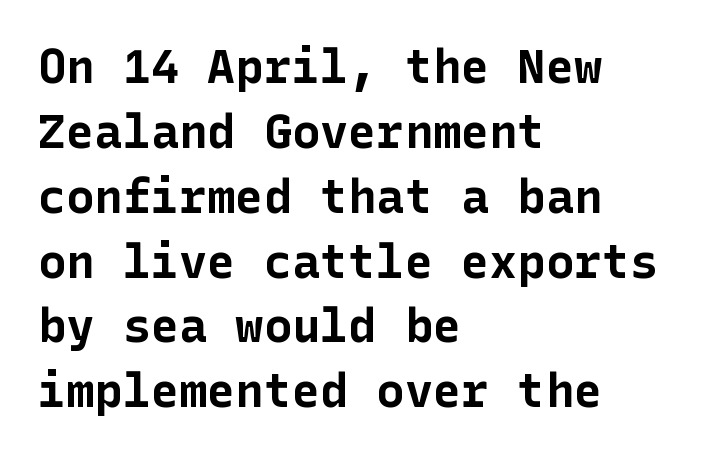
{"serif": "no", "italic": "no", "bold": "yes", "weight": "bold", "width": "normal", "stroke_contrast": "low", "x_height": "medium", "underline": "no", "align": "left", "line_spacing": "normal", "line_spacing_ratio": 1.38, "letter_spacing": "normal", "letter_spacing_em": 0.0, "glyph_px": 47}
